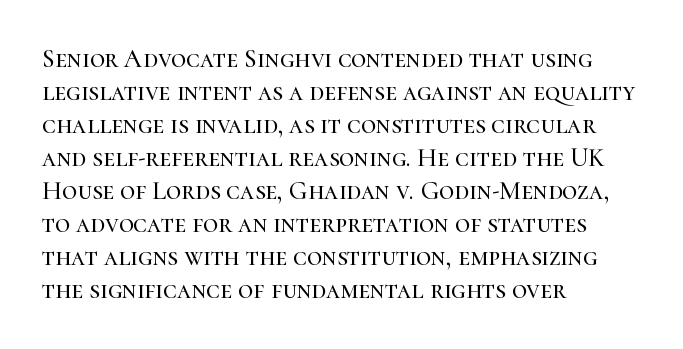
The image shows 26 px text type, upright; set left-aligned, normal line spacing (1.27x), normal letter spacing, not underlined.
